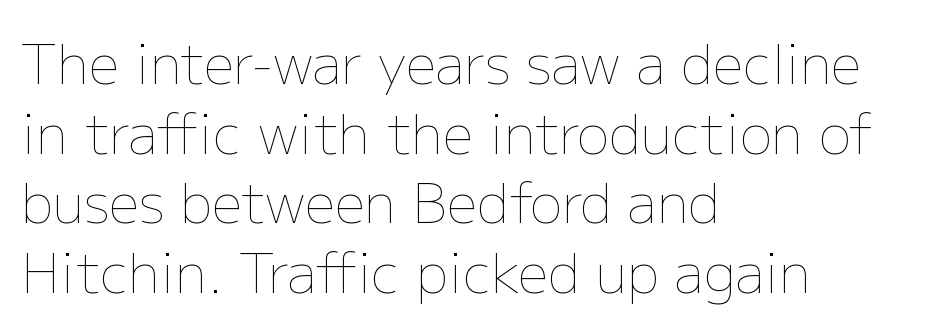
Q: Is the text bold? A: No.
Q: Is the text italic (slanted)? A: No, it is upright.
Q: Is the text underlined? A: No.
Q: How is the paragraph aligned? A: Left-aligned.
Q: Is the spacing between letters normal or unusually wide? A: Normal.
Q: Is the spacing between lines tight, normal or loose? A: Normal.
Q: Width (condensed, normal, or wide)? A: Normal.
Q: Stroke contrast? A: Low.
Q: x-height? A: Medium.
Q: Monospaced? A: No.
